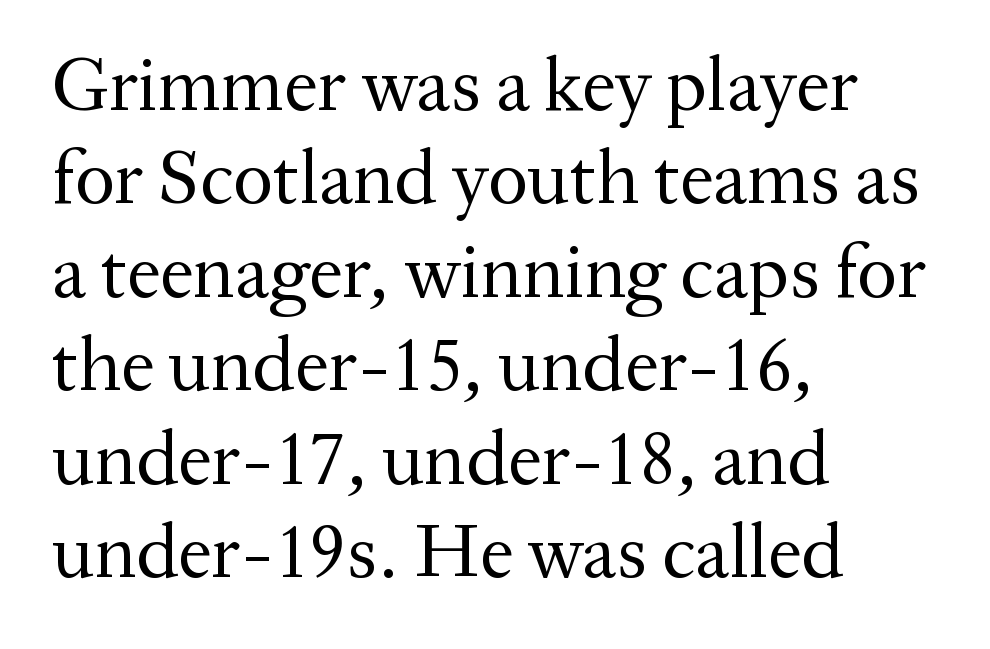
Quick note: underline off. Character widths vary here, with narrow letters taking less room than wide ones. Nobody touched the tracking dial on this one. These lines are set flush left with a ragged right edge. The letters stand upright; this is a roman face.
